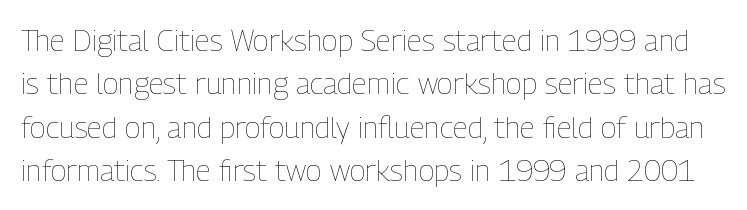
{"italic": "no", "bold": "no", "weight": "thin", "width": "condensed", "stroke_contrast": "low", "x_height": "medium", "monospaced": "no", "underline": "no", "line_spacing": "normal", "line_spacing_ratio": 1.45, "letter_spacing": "normal", "letter_spacing_em": 0.0, "glyph_px": 30}
